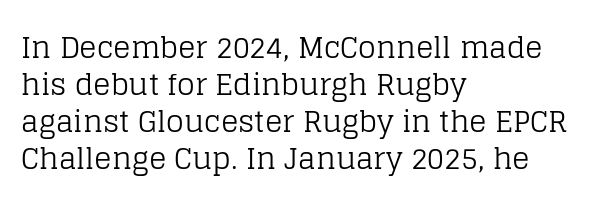
Q: Is the text bold? A: No.
Q: Is the text italic (slanted)? A: No, it is upright.
Q: Is the typeface a serif or a sans-serif typeface? A: Serif.
Q: Is the text underlined? A: No.
Q: How is the paragraph aligned? A: Left-aligned.
Q: Is the spacing between letters normal or unusually wide? A: Normal.
Q: Is the spacing between lines tight, normal or loose? A: Normal.
Q: Width (condensed, normal, or wide)? A: Normal.
Q: Stroke contrast? A: Low.
Q: x-height? A: Large.
Q: Monospaced? A: No.
